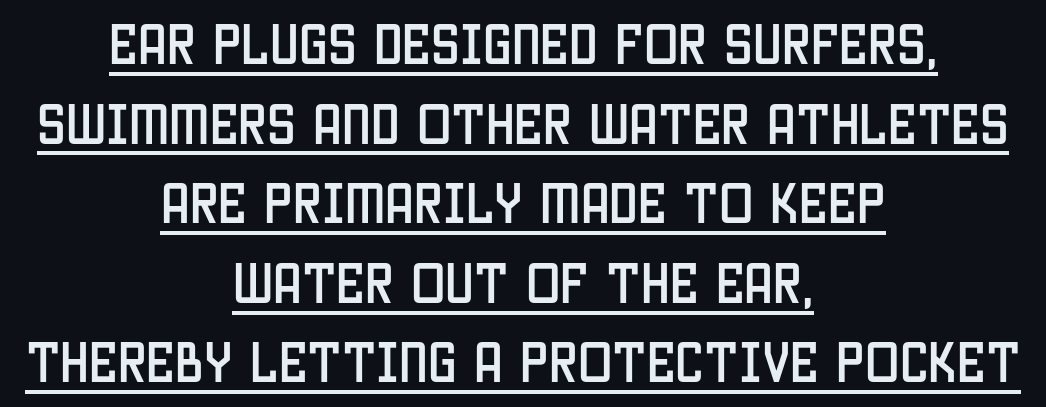
The lettering holds an erect, upright posture throughout. Each letter keeps its own natural width here, so spacing adapts to shape. A typesetter would call this zero additional tracking. A typographer would call this underscored text. The rendering shows plain stroke endings on the letterforms — a sans-serif design. Both edges are ragged and mirror each other, which tells us the setting is centered.
